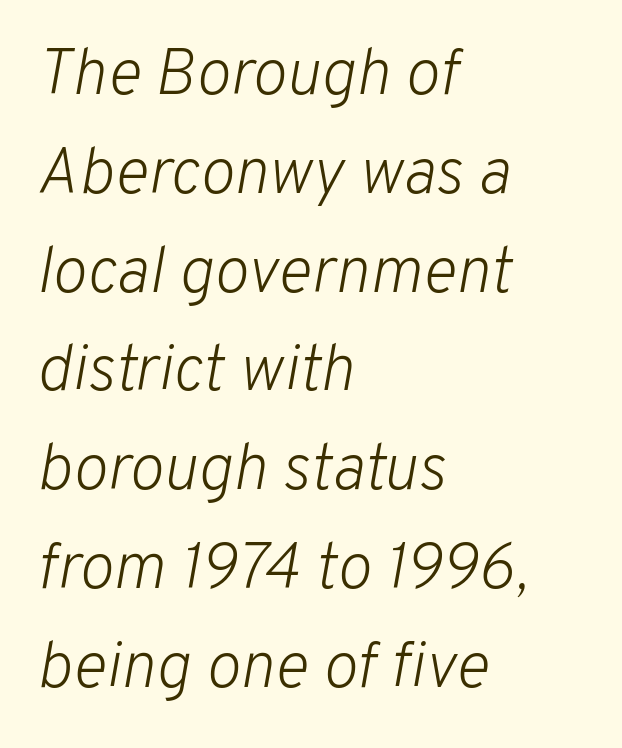
Compared with ordinary roman type, these characters are visibly tilted. Does the leading feel generous? No, just average. Honestly, there is no underline to notice here at all. Look at the tracking — it's just the regular setting, nothing added. Is this a fixed-width face? No — the glyphs have proportional, varying widths.
